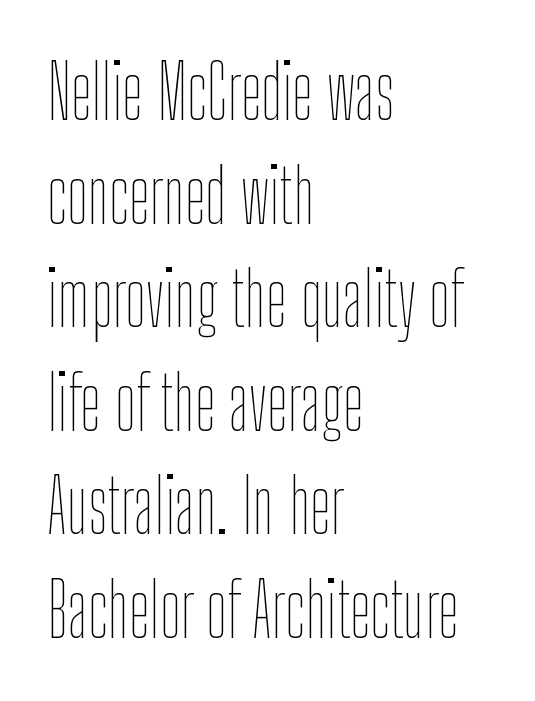
Q: Is the text bold? A: No.
Q: Is the text italic (slanted)? A: No, it is upright.
Q: Is the text underlined? A: No.
Q: How is the paragraph aligned? A: Left-aligned.
Q: Is the spacing between letters normal or unusually wide? A: Normal.
Q: Is the spacing between lines tight, normal or loose? A: Normal.
Q: Width (condensed, normal, or wide)? A: Condensed.
Q: Stroke contrast? A: Low.
Q: x-height? A: Medium.
Q: Monospaced? A: No.
